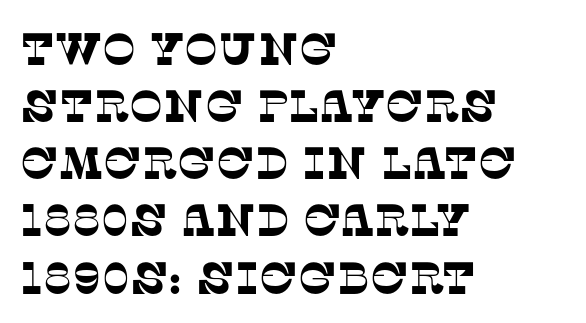
{"serif": "yes", "width": "normal", "stroke_contrast": "low", "x_height": "large", "monospaced": "no", "underline": "no", "align": "left", "line_spacing": "normal", "line_spacing_ratio": 1.27, "letter_spacing": "normal", "letter_spacing_em": 0.0, "glyph_px": 45}
